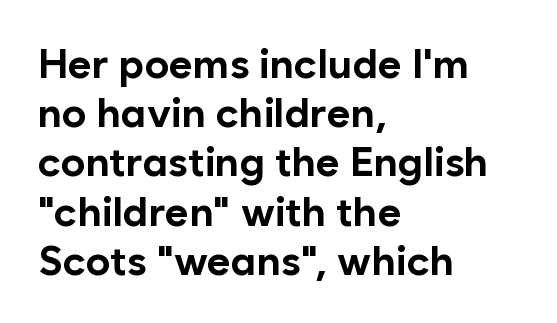
{"serif": "no", "italic": "no", "bold": "yes", "weight": "bold", "width": "normal", "stroke_contrast": "low", "x_height": "medium", "monospaced": "no", "underline": "no", "align": "left", "line_spacing_ratio": 1.2, "letter_spacing": "normal", "letter_spacing_em": 0.0, "glyph_px": 41}
